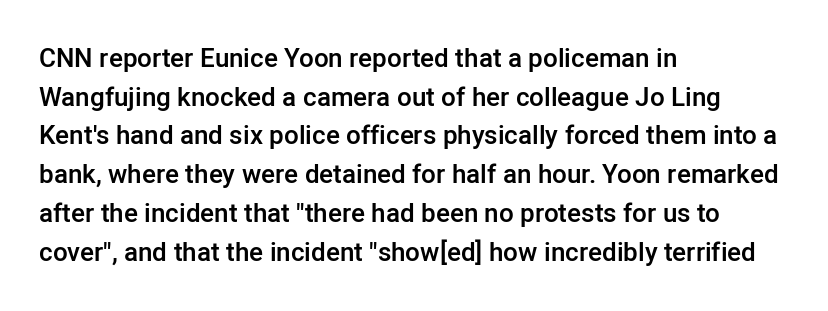
The image shows 26 px text type, upright; set left-aligned, normal line spacing (1.49x), normal letter spacing, not underlined.
